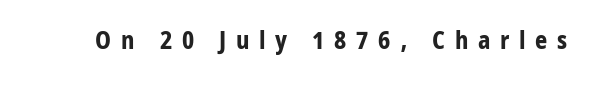
The rendering uses a bold face; every stroke is thick and dark. Between one letter and the next there's a generous, obvious gap. Characters remain perfectly vertical along every line. Type without underlining.
